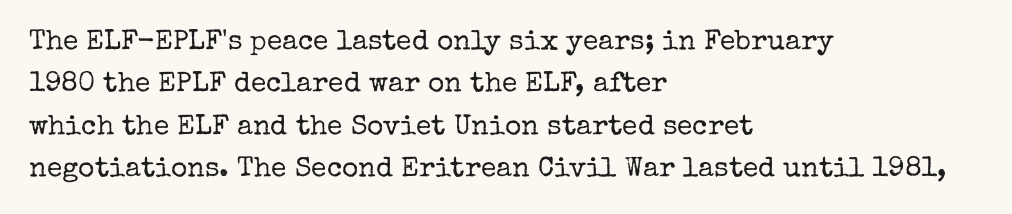
Q: Is the text bold? A: No.
Q: Is the text italic (slanted)? A: No, it is upright.
Q: Is the typeface a serif or a sans-serif typeface? A: Serif.
Q: Is the text underlined? A: No.
Q: How is the paragraph aligned? A: Left-aligned.
Q: Is the spacing between letters normal or unusually wide? A: Normal.
Q: Is the spacing between lines tight, normal or loose? A: Normal.
Q: Width (condensed, normal, or wide)? A: Normal.
Q: Stroke contrast? A: Low.
Q: x-height? A: Medium.
Q: Monospaced? A: No.
